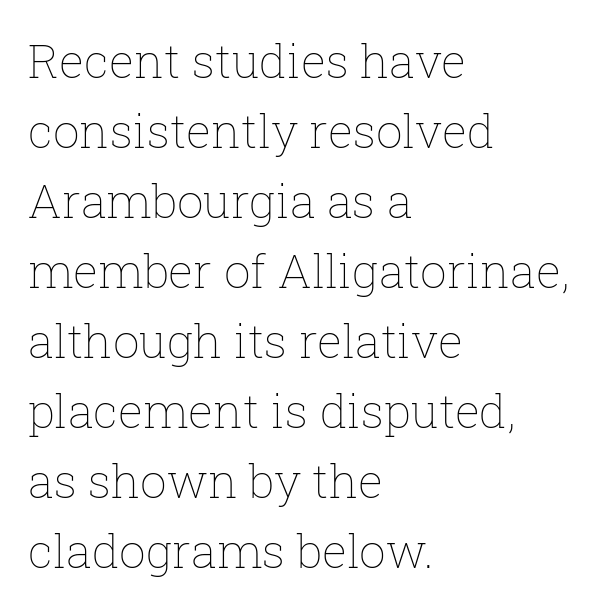
Q: Is the text bold? A: No.
Q: Is the text italic (slanted)? A: No, it is upright.
Q: Is the text underlined? A: No.
Q: How is the paragraph aligned? A: Left-aligned.
Q: Is the spacing between letters normal or unusually wide? A: Normal.
Q: Is the spacing between lines tight, normal or loose? A: Normal.
Q: Width (condensed, normal, or wide)? A: Normal.
Q: Stroke contrast? A: Low.
Q: x-height? A: Medium.
Q: Monospaced? A: No.
